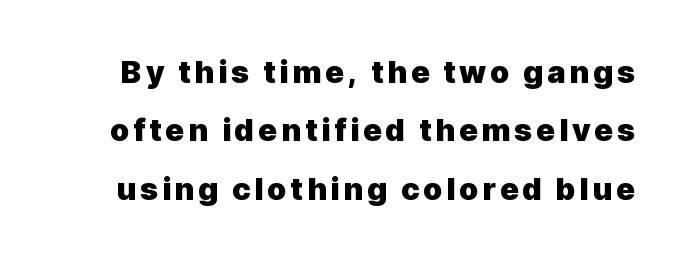
{"serif": "no", "italic": "no", "bold": "yes", "weight": "heavy", "width": "normal", "x_height": "medium", "monospaced": "no", "underline": "no", "line_spacing_ratio": 1.88, "glyph_px": 31}
